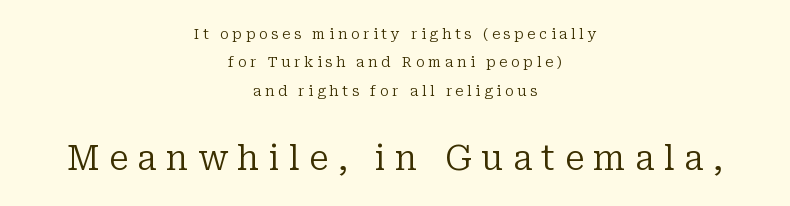
The image shows 34 px regular-weight serif type, upright; set centered, loose line spacing (2.02x), unusually wide letter spacing (+0.27 em), not underlined; the second (bottom) block is 2.43x larger; low stroke contrast and a medium x-height.
